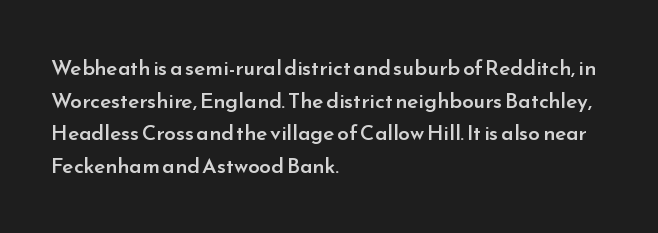
The image shows 21 px text type, upright; set left-aligned, normal line spacing (1.55x), normal letter spacing, not underlined.
